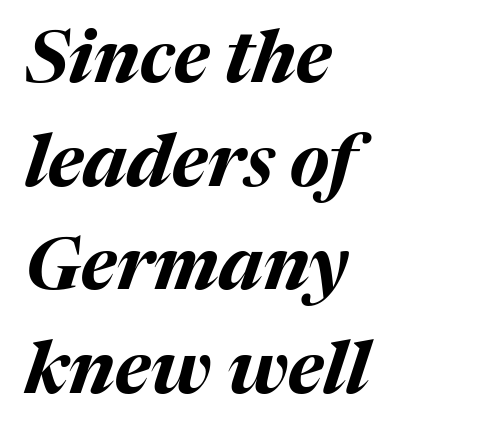
How would I describe the line gaps? Plain and ordinary. Anything drawn beneath the words? Only blank space. This sample has the flowing, uneven cadence of proportional lettering. The font's italic variant was chosen for this text. The ragged edge is on the right, which tells us the setting is flush left. Bold? Absolutely — the strokes are thick and heavy.
